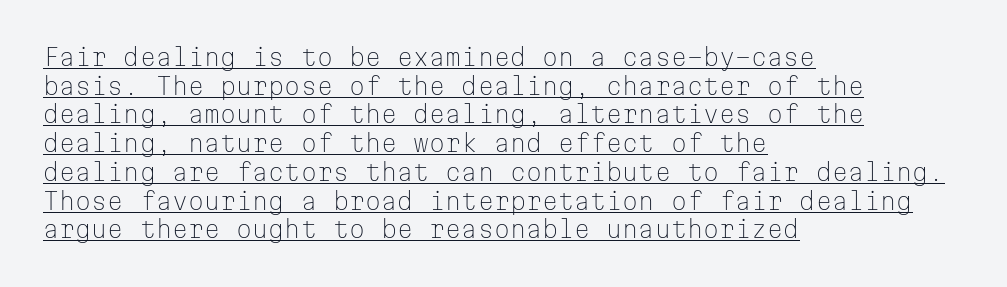
You could call the tracking neutral — neither tight nor loose. Does the lettering tilt? It doesn't — this is upright. Weight: regular or lighter. Reading down the block, your eye returns to a fixed left position each line. The glyphs are accompanied by a horizontal stroke just below them. Reading down the column, the eye jumps a familiar distance to each next line.
